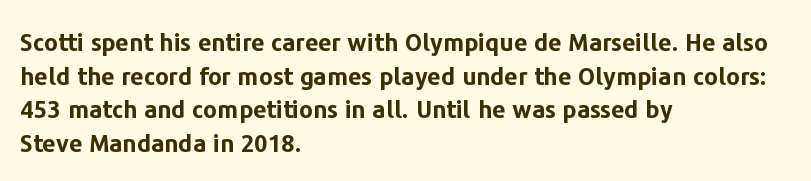
Any mark beneath the type? The region is blank. Regular leading. The face used here is rendered with its standard letterfit. These words are printed bold, with thick strokes throughout. Italic? Not at all — the glyphs are vertical. Left-aligned paragraph, ragged on the right.
